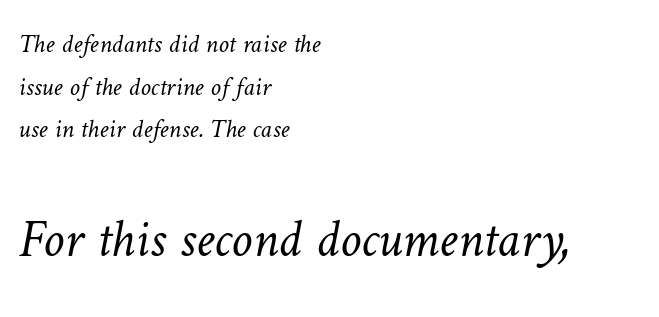
Do the characters align in a grid? No, the font is proportional. Underlining? Definitely not there. Words appear dense and cohesive because spacing is normal. The passage shown is not bold in any degree. Larger block? The one below; the one above is distinctly smaller. Teacher's note: observe the even left margin — that is flush-left alignment.
